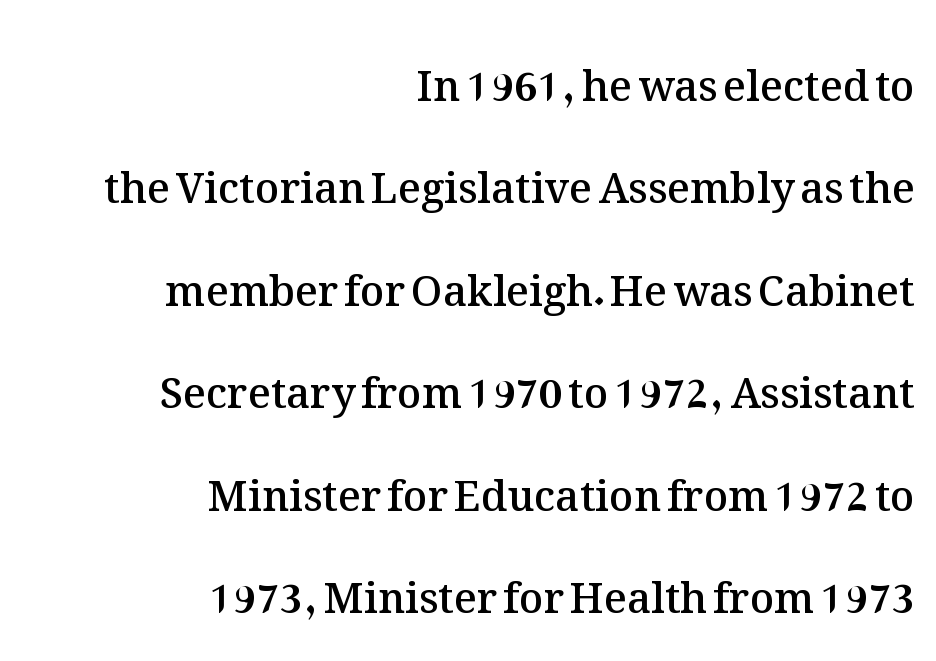
{"italic": "no", "bold": "semi", "weight": "semibold", "width": "normal", "stroke_contrast": "medium", "x_height": "medium", "monospaced": "no", "underline": "no", "align": "right", "line_spacing": "loose", "line_spacing_ratio": 2.44, "letter_spacing": "normal", "letter_spacing_em": 0.0, "glyph_px": 42}
